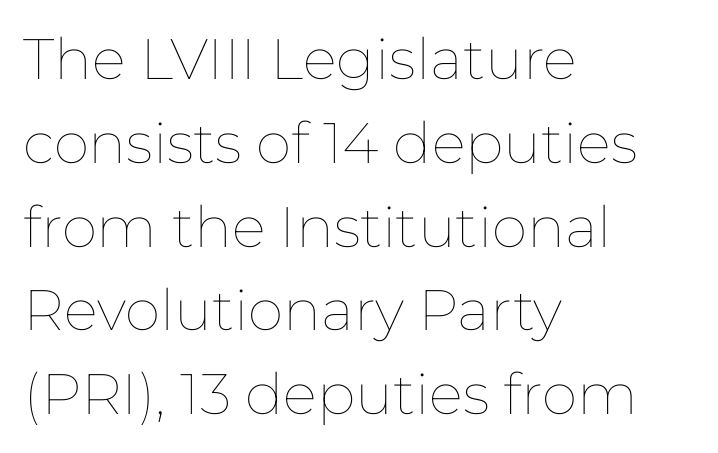
The image shows 57 px thin type, upright; set left-aligned, normal line spacing (1.47x), normal letter spacing, not underlined; low stroke contrast and a medium x-height.
